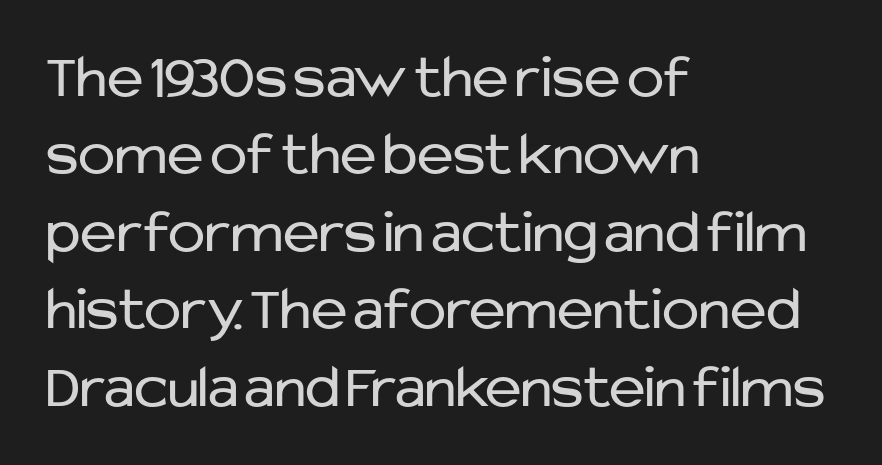
{"serif": "no", "italic": "no", "bold": "no", "weight": "regular", "width": "normal", "stroke_contrast": "low", "x_height": "medium", "monospaced": "no", "underline": "no", "align": "left", "line_spacing": "normal", "line_spacing_ratio": 1.25, "letter_spacing": "normal", "letter_spacing_em": 0.0, "glyph_px": 62}
